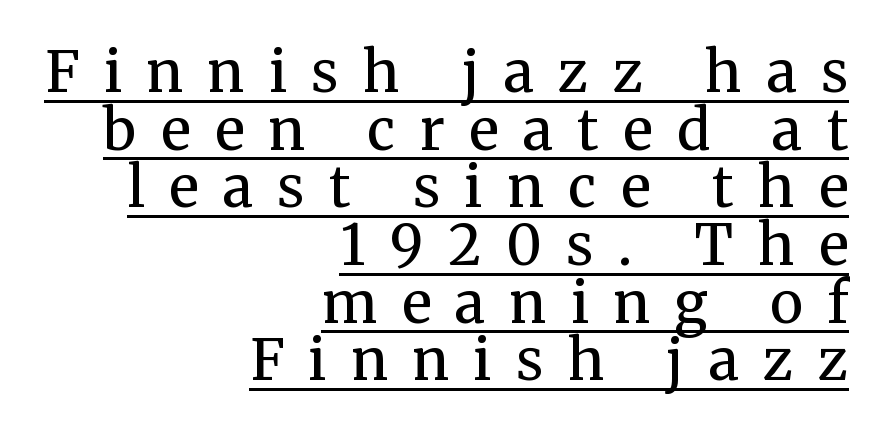
{"serif": "yes", "italic": "no", "bold": "no", "weight": "regular", "width": "normal", "stroke_contrast": "medium", "x_height": "medium", "monospaced": "no", "underline": "yes", "align": "right", "line_spacing": "tight", "line_spacing_ratio": 1.03, "letter_spacing": "wide", "letter_spacing_em": 0.44, "glyph_px": 56}
